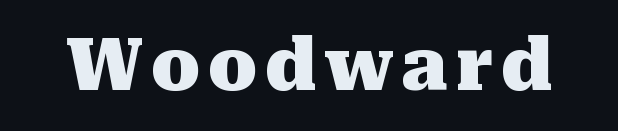
Each row of text sits above clean, open space. Regarding serifs, this sample has them. Heavy, bold letterforms. Is this a fixed-width face? No — the glyphs have proportional, varying widths. Tall strokes in this sample are plumb rather than angled.
